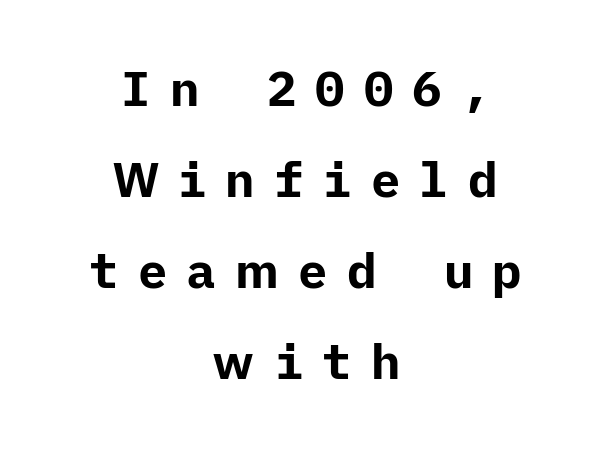
These lines are composed in type without serifs. Letters rest on an invisible, unmarked baseline. I'd describe the lettering as bold — thick and assertive. How are the letters spaced? Widely, with obvious added tracking. Where is the straight margin? There isn't one; the lines are centered. The lettering holds an erect, upright posture throughout.
